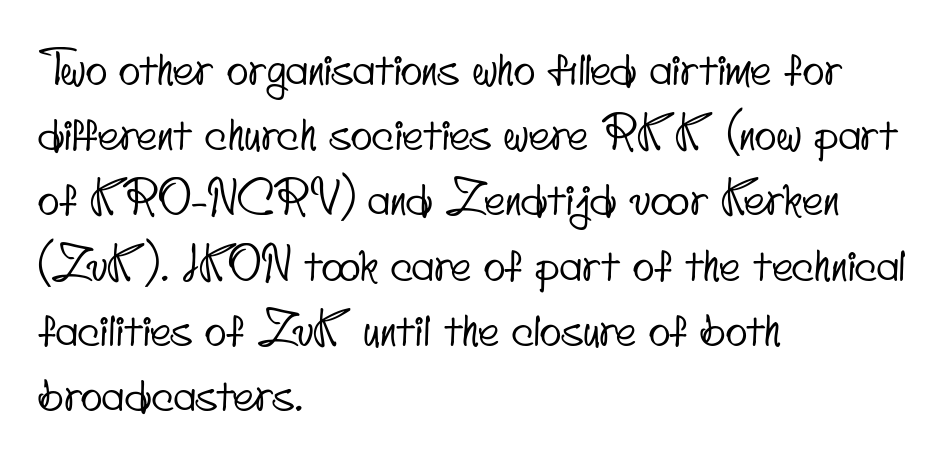
The image shows 45 px condensed sans-serif type; set left-aligned, normal line spacing (1.45x), normal letter spacing, not underlined; low stroke contrast and a small x-height.
